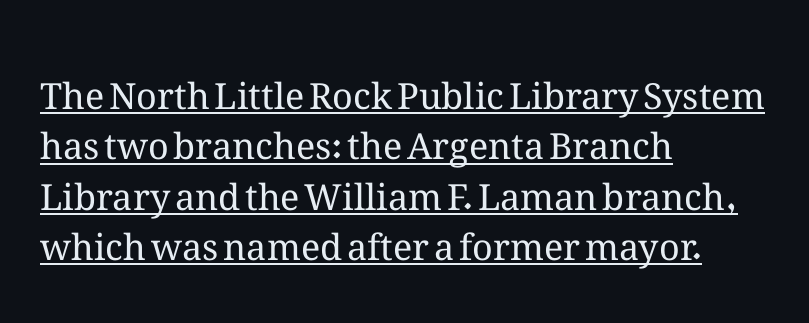
Q: Is the text bold? A: No.
Q: Is the text italic (slanted)? A: No, it is upright.
Q: Is the text underlined? A: Yes.
Q: How is the paragraph aligned? A: Left-aligned.
Q: Is the spacing between letters normal or unusually wide? A: Normal.
Q: Is the spacing between lines tight, normal or loose? A: Normal.
Q: Width (condensed, normal, or wide)? A: Normal.
Q: Stroke contrast? A: Medium.
Q: x-height? A: Medium.
Q: Monospaced? A: No.
